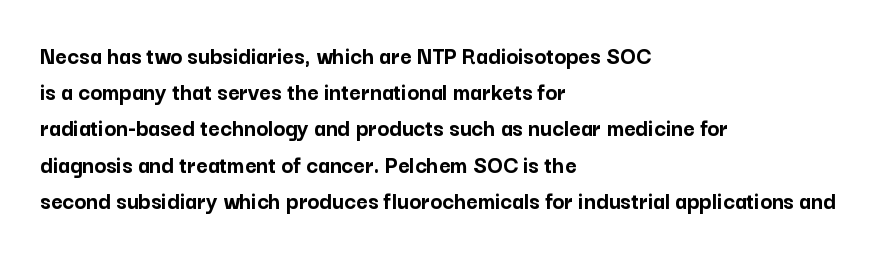
Typesetter's note: full bold, strokes at maximum text heaviness. Rendered with straight, roman letterforms. The line-height multiplier appears to be the usual default. Words appear dense and cohesive because spacing is normal. A student would call this left alignment; a typographer would say flush left, rag right. The baseline area is clear.
